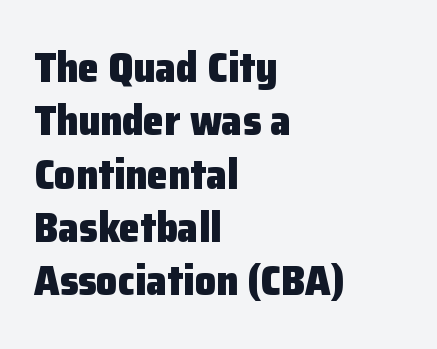
The image shows 42 px heavy sans-serif type, upright; set left-aligned, normal line spacing (1.27x), normal letter spacing, not underlined; low stroke contrast and a medium x-height.
